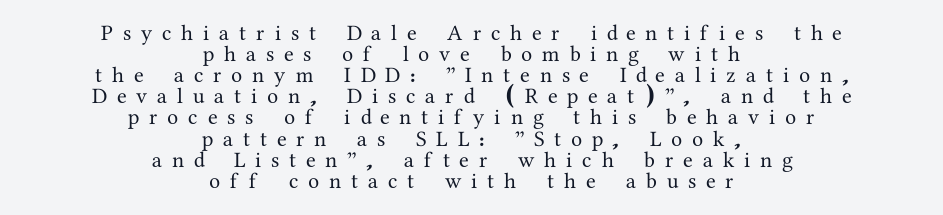
Q: Is the text italic (slanted)? A: No, it is upright.
Q: Is the text underlined? A: No.
Q: How is the paragraph aligned? A: Centered.
Q: Is the spacing between letters normal or unusually wide? A: Unusually wide.
Q: Is the spacing between lines tight, normal or loose? A: Tight.
